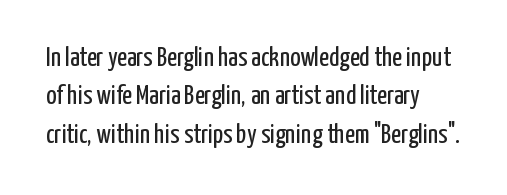
A quiet, ordinary-to-light weight characterises the typeface. No extra tracking has been applied to these lines. The string is rendered with underlining switched off. In terms of posture, this sample is upright.
